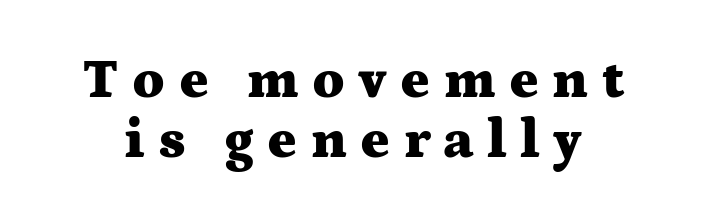
Q: Is the text bold? A: Yes.
Q: Is the text italic (slanted)? A: No, it is upright.
Q: Is the typeface a serif or a sans-serif typeface? A: Serif.
Q: Is the text underlined? A: No.
Q: Is the spacing between letters normal or unusually wide? A: Unusually wide.
Q: Is the spacing between lines tight, normal or loose? A: Tight.
Q: Width (condensed, normal, or wide)? A: Wide.
Q: Stroke contrast? A: Medium.
Q: x-height? A: Medium.
Q: Monospaced? A: No.
